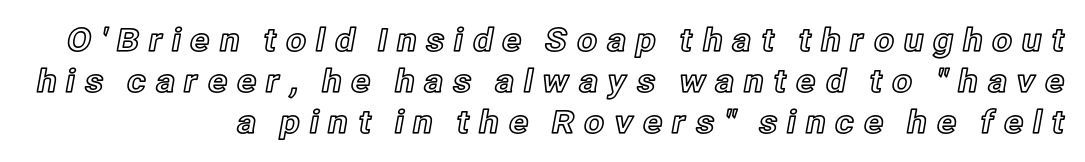
{"width": "normal", "x_height": "medium", "monospaced": "no", "underline": "no", "align": "right", "line_spacing": "normal", "line_spacing_ratio": 1.28, "letter_spacing": "wide", "letter_spacing_em": 0.27, "glyph_px": 32}
